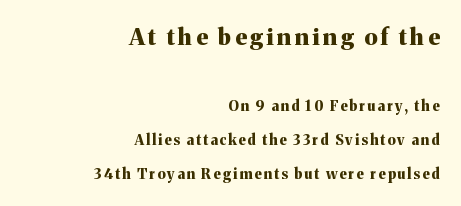
The image shows 23 px bold type, upright; set right-aligned, loose line spacing (2.45x), not underlined; the first (top) block is 1.64x larger.
